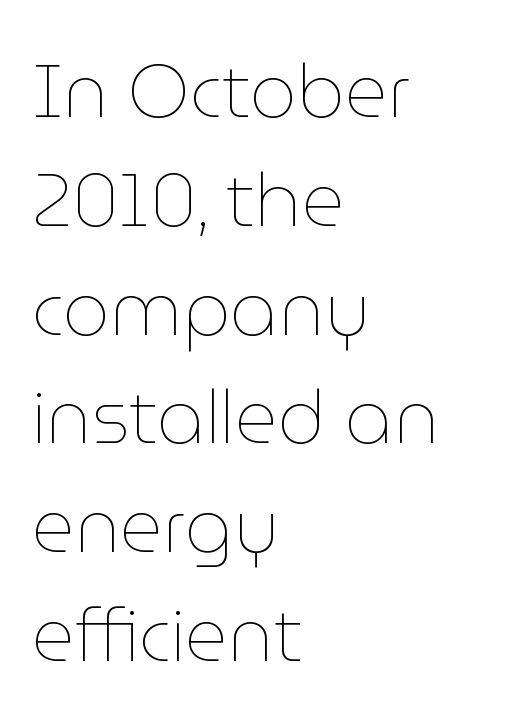
{"italic": "no", "bold": "no", "weight": "thin", "width": "normal", "stroke_contrast": "low", "x_height": "medium", "monospaced": "no", "underline": "no", "align": "left", "line_spacing": "normal", "line_spacing_ratio": 1.47, "letter_spacing": "normal", "letter_spacing_em": 0.0, "glyph_px": 74}
